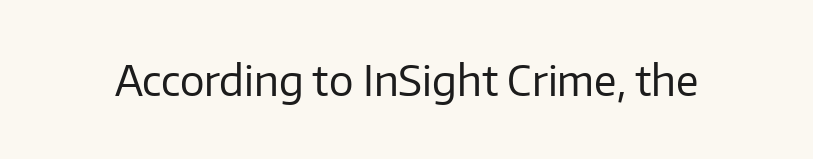
The image shows 41 px regular-weight sans-serif type, upright; set normal letter spacing, not underlined; low stroke contrast and a medium x-height.
